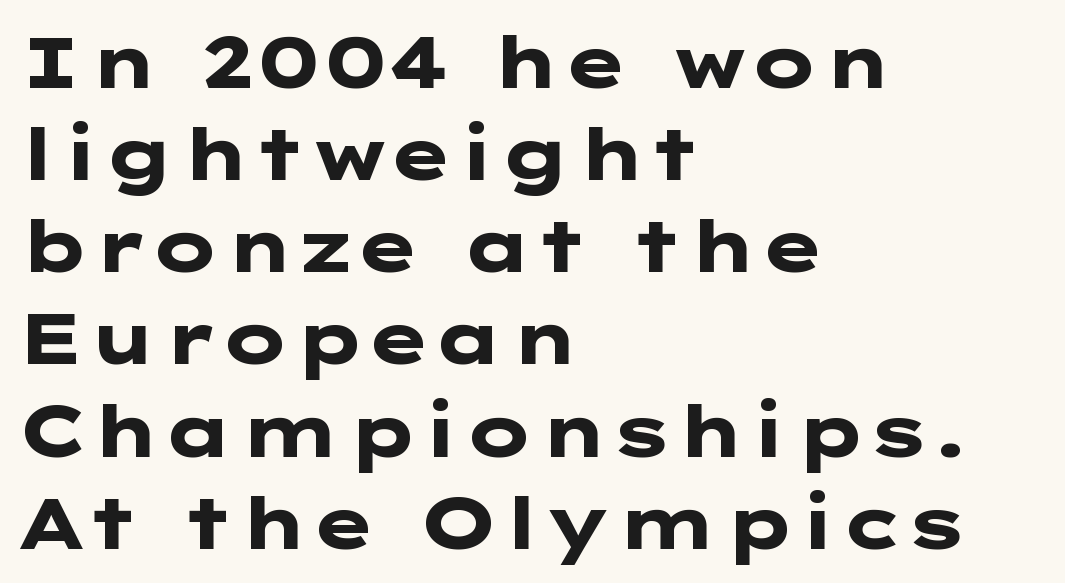
Italic: no, the glyphs are upright roman. The passage shown stacks its lines at a standard gap. A bare baseline throughout the passage. In CSS terms this would be text-align: left.
